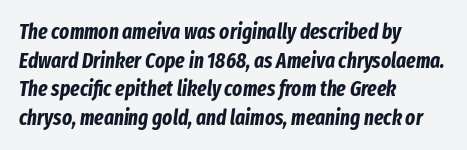
{"italic": "yes", "lean": "right", "slant_degrees": 8, "bold": "yes", "underline": "no", "align": "left", "line_spacing": "normal", "line_spacing_ratio": 1.36, "letter_spacing": "normal", "letter_spacing_em": 0.0, "glyph_px": 21}
